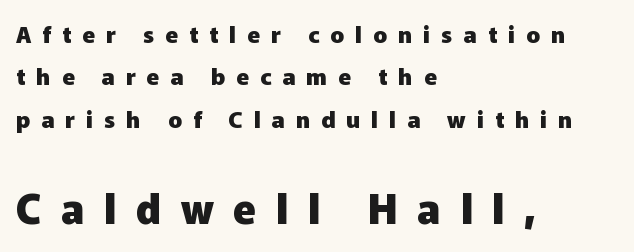
Q: Is the text bold? A: Yes.
Q: Is the text italic (slanted)? A: No, it is upright.
Q: Is the typeface a serif or a sans-serif typeface? A: Sans-serif.
Q: Is the text underlined? A: No.
Q: How is the paragraph aligned? A: Left-aligned.
Q: Is the spacing between letters normal or unusually wide? A: Unusually wide.
Q: Which block of text is set in a larger size, the first (top) or the second (bottom)? A: The second (bottom) one.
Q: Width (condensed, normal, or wide)? A: Normal.
Q: Stroke contrast? A: Low.
Q: x-height? A: Medium.
Q: Monospaced? A: No.
